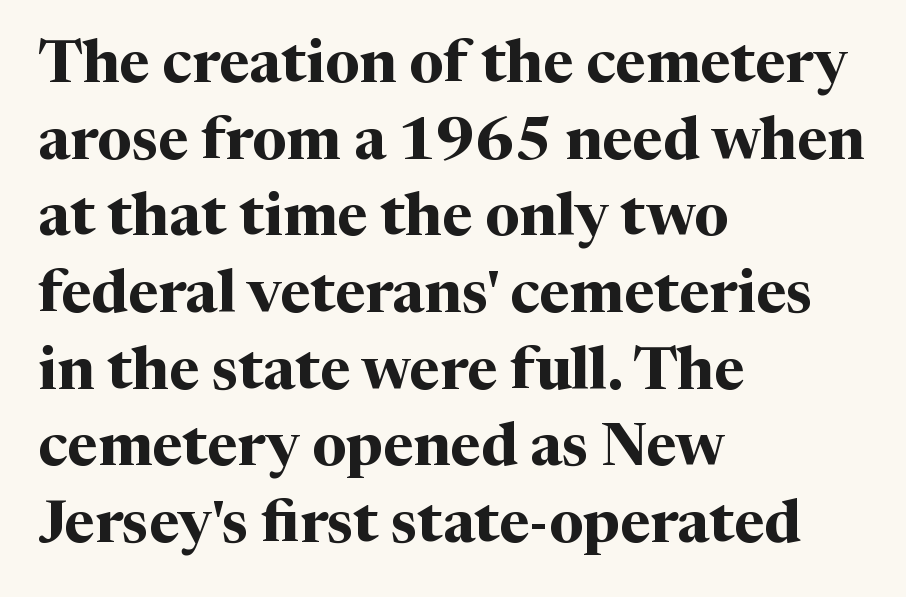
Q: Is the text bold? A: Yes.
Q: Is the text italic (slanted)? A: No, it is upright.
Q: Is the typeface a serif or a sans-serif typeface? A: Serif.
Q: Is the text underlined? A: No.
Q: How is the paragraph aligned? A: Left-aligned.
Q: Is the spacing between letters normal or unusually wide? A: Normal.
Q: Is the spacing between lines tight, normal or loose? A: Normal.
Q: Width (condensed, normal, or wide)? A: Normal.
Q: Stroke contrast? A: Medium.
Q: x-height? A: Medium.
Q: Monospaced? A: No.
